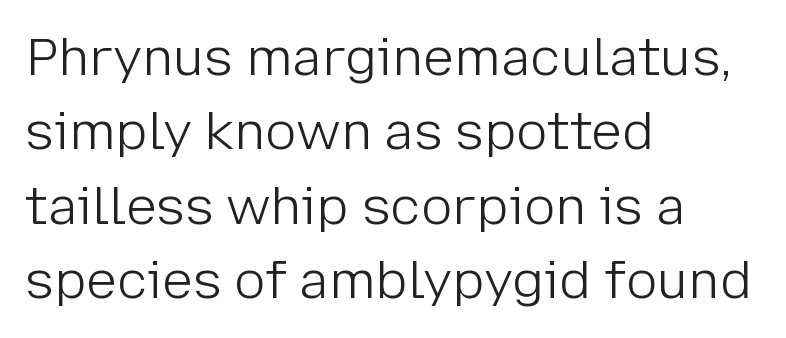
The image shows 52 px light sans-serif type, upright; set left-aligned, normal line spacing (1.43x), normal letter spacing, not underlined; low stroke contrast and a medium x-height.
